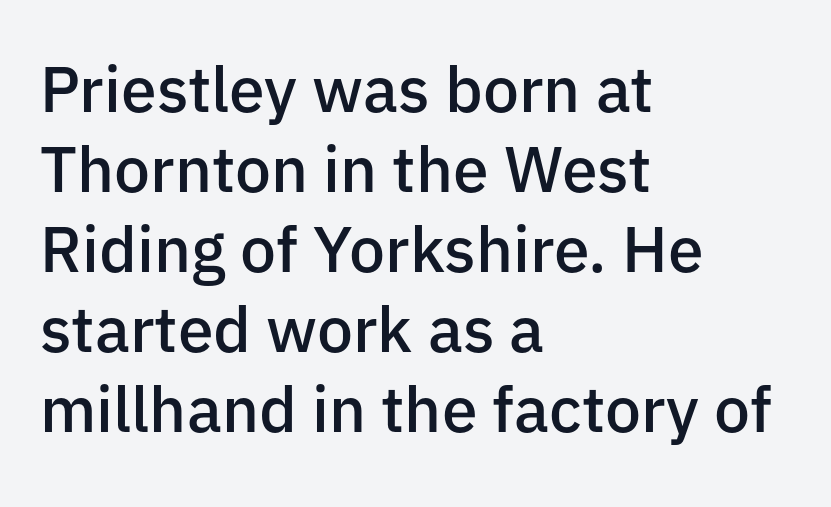
Q: Is the text bold? A: Semi-bold.
Q: Is the text italic (slanted)? A: No, it is upright.
Q: Is the typeface a serif or a sans-serif typeface? A: Sans-serif.
Q: Is the text underlined? A: No.
Q: How is the paragraph aligned? A: Left-aligned.
Q: Is the spacing between letters normal or unusually wide? A: Normal.
Q: Is the spacing between lines tight, normal or loose? A: Normal.
Q: Width (condensed, normal, or wide)? A: Normal.
Q: Stroke contrast? A: Low.
Q: x-height? A: Medium.
Q: Monospaced? A: No.
